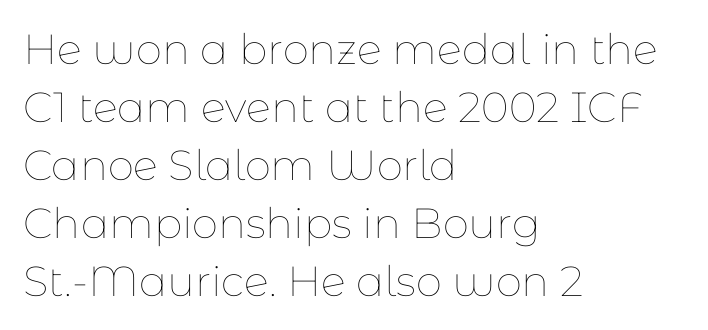
{"italic": "no", "bold": "no", "weight": "thin", "width": "normal", "stroke_contrast": "low", "x_height": "medium", "monospaced": "no", "underline": "no", "align": "left", "line_spacing": "normal", "line_spacing_ratio": 1.38, "letter_spacing": "normal", "letter_spacing_em": 0.0, "glyph_px": 42}
